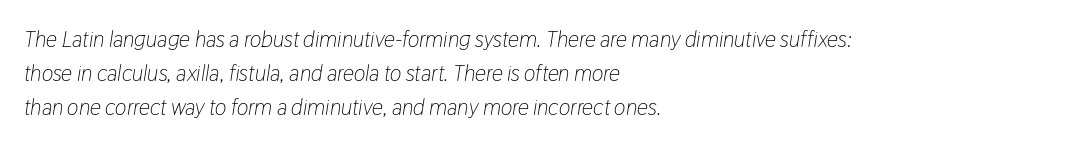
{"italic": "yes", "lean": "right", "slant_degrees": 9, "bold": "no", "underline": "no", "align": "left", "line_spacing": "normal", "line_spacing_ratio": 1.55, "letter_spacing": "normal", "letter_spacing_em": 0.0, "glyph_px": 22}
